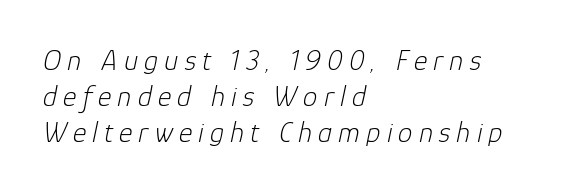
The image shows 29 px light type, italic (leaning right); set left-aligned, normal line spacing (1.25x), unusually wide letter spacing (+0.21 em), not underlined; low stroke contrast and a medium x-height.
